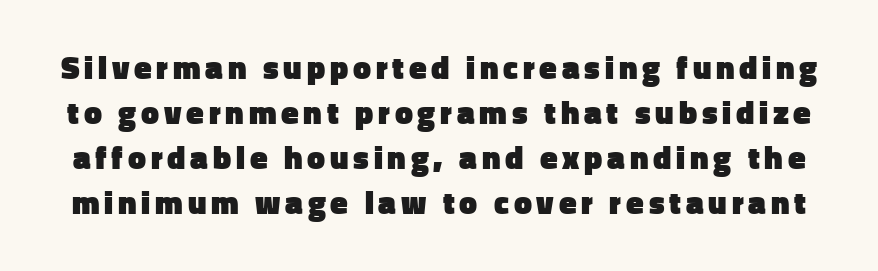
Q: Is the text bold? A: Yes.
Q: Is the text italic (slanted)? A: No, it is upright.
Q: Is the typeface a serif or a sans-serif typeface? A: Sans-serif.
Q: Is the text underlined? A: No.
Q: Is the spacing between lines tight, normal or loose? A: Normal.
Q: Width (condensed, normal, or wide)? A: Normal.
Q: Stroke contrast? A: Low.
Q: x-height? A: Medium.
Q: Monospaced? A: No.
